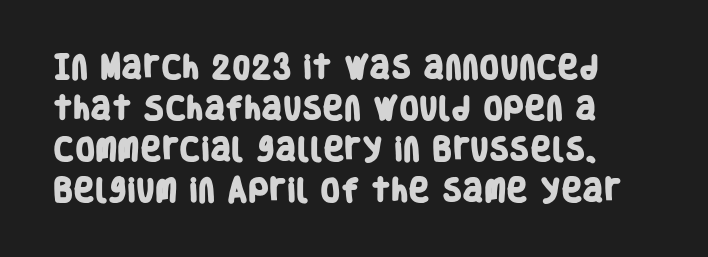
The area under the type is left untouched. Successive baselines arrive at the customary interval. A dark, heavy texture on the line: the type is bold. These lines keep a tight, regular rhythm from letter to letter.
